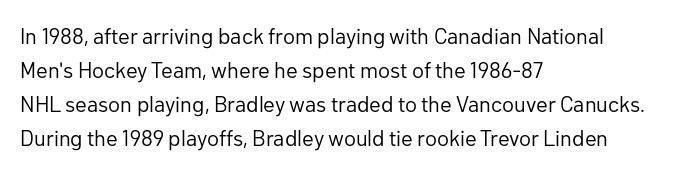
{"italic": "no", "bold": "no", "underline": "no", "align": "left", "line_spacing": "normal", "line_spacing_ratio": 1.55, "letter_spacing": "normal", "letter_spacing_em": 0.0, "glyph_px": 22}
